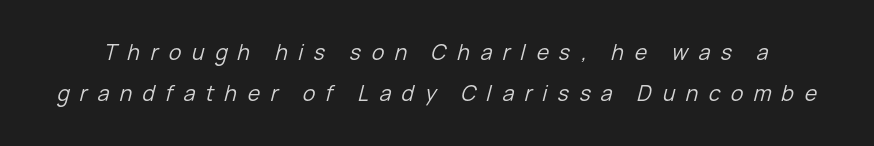
The image shows 21 px text type, italic (leaning right); set loose line spacing (1.96x), unusually wide letter spacing (+0.5 em), not underlined.
